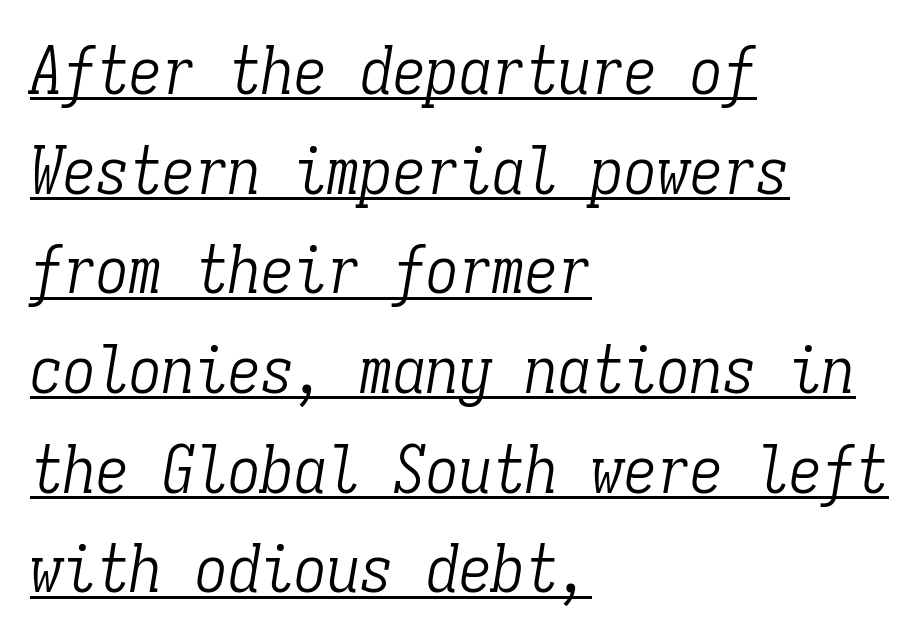
{"serif": "yes", "italic": "yes", "lean": "right", "slant_degrees": 9, "bold": "no", "weight": "light", "width": "condensed", "stroke_contrast": "low", "x_height": "medium", "monospaced": "yes", "underline": "yes", "align": "left", "line_spacing": "normal", "line_spacing_ratio": 1.51, "letter_spacing": "normal", "letter_spacing_em": 0.0, "glyph_px": 66}
